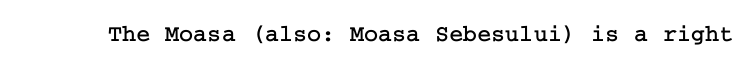
Q: Is the text italic (slanted)? A: No, it is upright.
Q: Is the text underlined? A: No.
Q: Is the spacing between letters normal or unusually wide? A: Normal.
